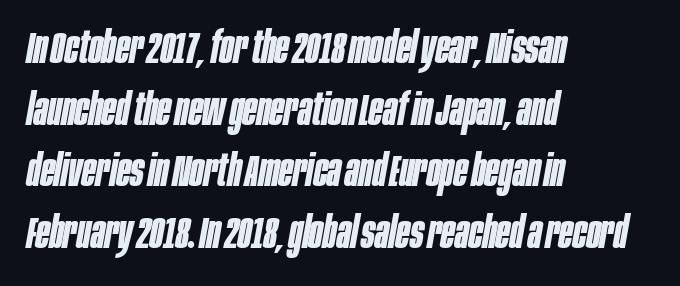
The image shows 45 px bold, condensed type, italic (leaning right); set left-aligned, normal line spacing (1.37x), normal letter spacing, not underlined; low stroke contrast and a large x-height.
